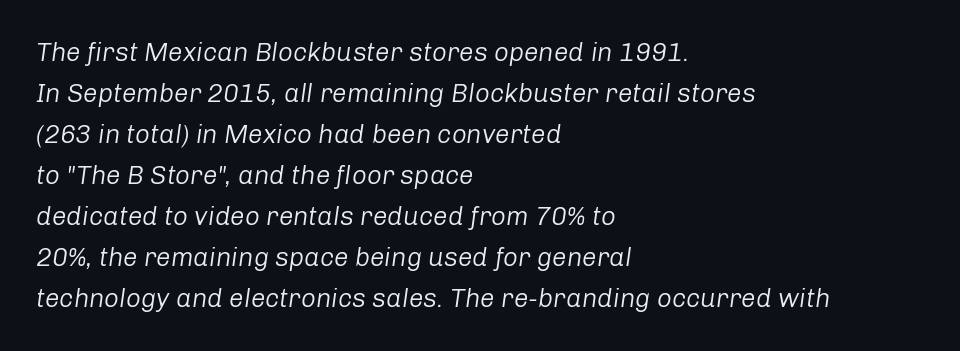
Q: Is the text bold? A: No.
Q: Is the text italic (slanted)? A: Yes, it leans right by about 8 degrees.
Q: Is the text underlined? A: No.
Q: How is the paragraph aligned? A: Left-aligned.
Q: Is the spacing between letters normal or unusually wide? A: Normal.
Q: Is the spacing between lines tight, normal or loose? A: Normal.
